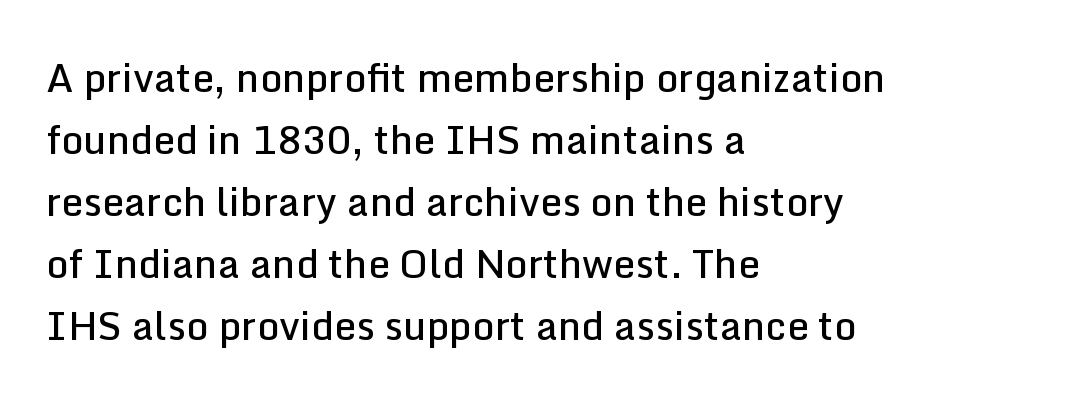
Q: Is the text bold? A: Semi-bold.
Q: Is the text italic (slanted)? A: No, it is upright.
Q: Is the typeface a serif or a sans-serif typeface? A: Sans-serif.
Q: Is the text underlined? A: No.
Q: How is the paragraph aligned? A: Left-aligned.
Q: Is the spacing between letters normal or unusually wide? A: Normal.
Q: Is the spacing between lines tight, normal or loose? A: Normal.
Q: Width (condensed, normal, or wide)? A: Normal.
Q: Stroke contrast? A: Low.
Q: x-height? A: Medium.
Q: Monospaced? A: No.
